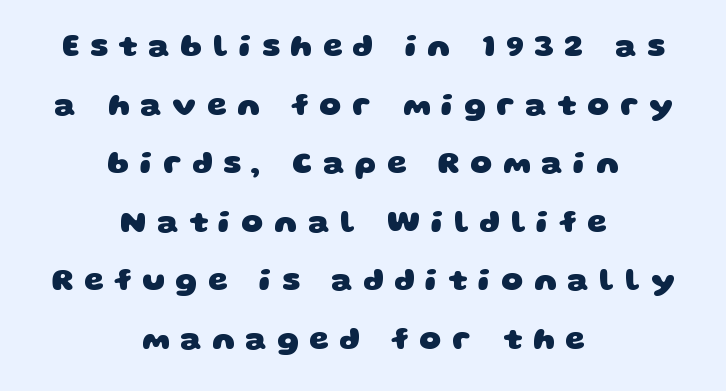
The face used here is rendered with a markedly widened letterfit. Check where the strokes stop: nothing finishes them off — pure sans. The string is rendered with underlining switched off. A typesetter would call this proportional, since set widths differ per character. Notice how thick the strokes are: this is what a full bold looks like. Short and long lines alike share a common midpoint.
